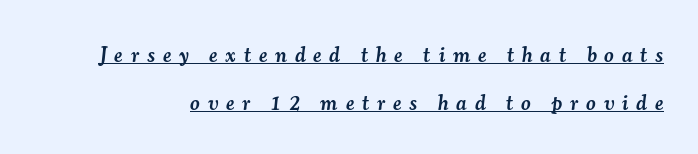
The image shows 21 px text type, italic (leaning right); set loose line spacing (2.28x), unusually wide letter spacing (+0.38 em), underlined.
